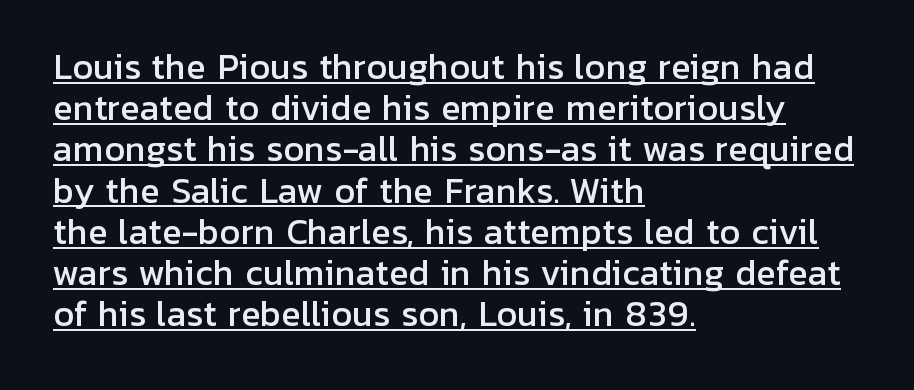
The lines are quadded left. Does the type have serifs? No, each stem ends abruptly. Standard letterfit; no display-style spreading of the glyphs. Notice how descenders clear the ascenders below comfortably — that's standard leading.
